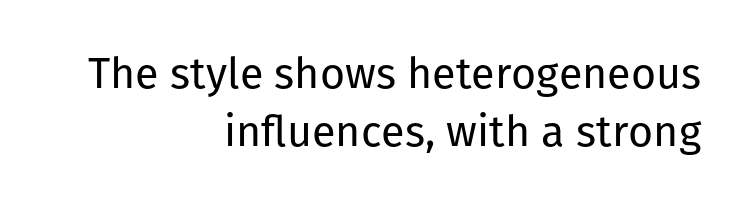
{"serif": "no", "italic": "no", "bold": "no", "weight": "regular", "width": "normal", "stroke_contrast": "low", "x_height": "medium", "monospaced": "no", "underline": "no", "align": "right", "line_spacing": "normal", "line_spacing_ratio": 1.34, "letter_spacing": "normal", "letter_spacing_em": 0.0, "glyph_px": 43}
